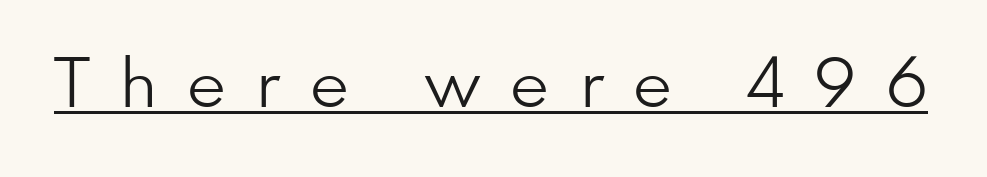
Does extra space separate the letters? Yes, quite a lot of it. Is this a fixed-width face? No — the glyphs have proportional, varying widths. To sum up the face: it is a sans, with no serifs. The glyphs are accompanied by a horizontal stroke just below them. Notice how the stems are strictly vertical — no italics here.
